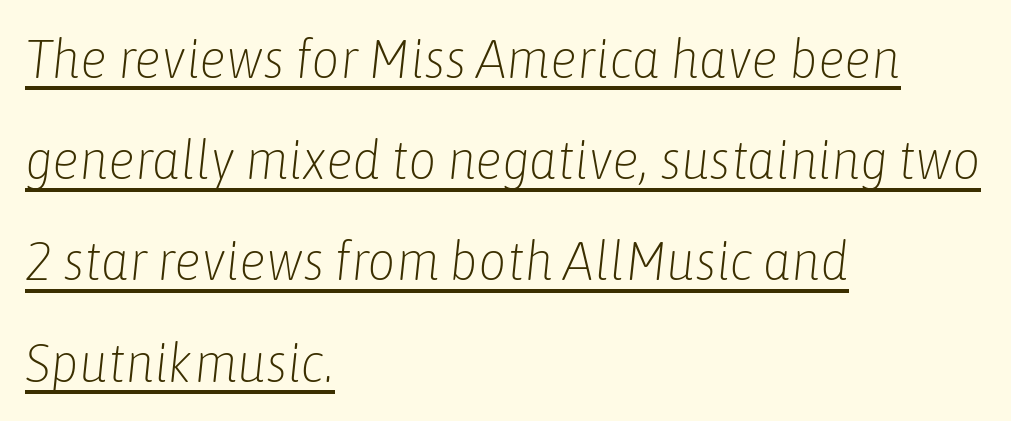
{"italic": "yes", "lean": "right", "slant_degrees": 6, "bold": "no", "weight": "light", "width": "condensed", "stroke_contrast": "low", "x_height": "medium", "monospaced": "no", "underline": "yes", "align": "left", "line_spacing_ratio": 1.84, "letter_spacing": "normal", "letter_spacing_em": 0.0, "glyph_px": 55}
